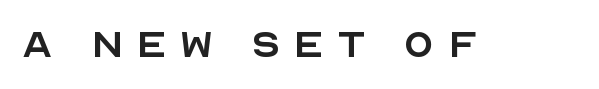
{"serif": "no", "italic": "no", "bold": "no", "weight": "regular", "width": "normal", "x_height": "large", "monospaced": "no", "underline": "no", "letter_spacing": "wide", "letter_spacing_em": 0.27, "glyph_px": 49}
